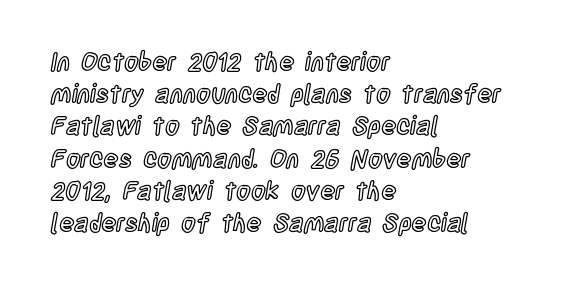
{"underline": "no", "align": "left", "line_spacing": "normal", "line_spacing_ratio": 1.29, "letter_spacing": "normal", "letter_spacing_em": 0.0, "glyph_px": 25}
